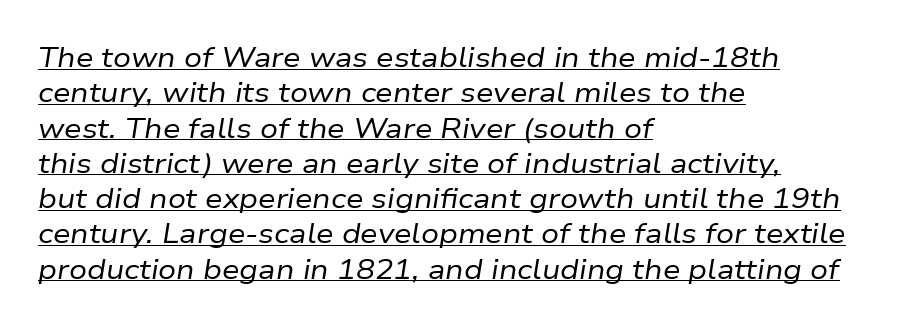
The image shows 28 px regular-weight type, italic (leaning right); set left-aligned, normal line spacing (1.26x), normal letter spacing, underlined; low stroke contrast and a medium x-height.
